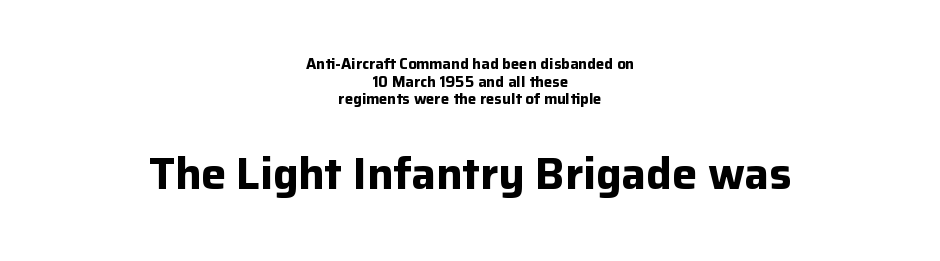
{"serif": "no", "italic": "no", "bold": "yes", "weight": "bold", "width": "normal", "stroke_contrast": "low", "x_height": "medium", "monospaced": "no", "underline": "no", "align": "center", "line_spacing_ratio": 1.18, "letter_spacing": "normal", "letter_spacing_em": 0.0, "larger_block": "second", "size_ratio": 2.93, "glyph_px": 44}
